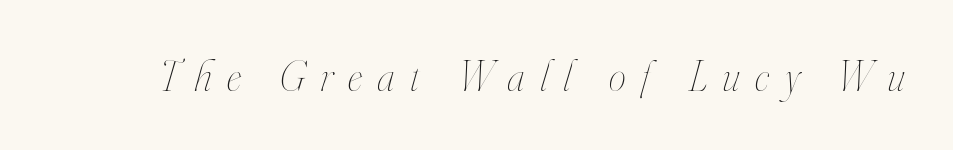
Q: Is the text bold? A: No.
Q: Is the text italic (slanted)? A: Yes, it leans right by about 16 degrees.
Q: Is the text underlined? A: No.
Q: Is the spacing between letters normal or unusually wide? A: Unusually wide.
Q: Width (condensed, normal, or wide)? A: Condensed.
Q: Stroke contrast? A: High.
Q: x-height? A: Small.
Q: Monospaced? A: No.
